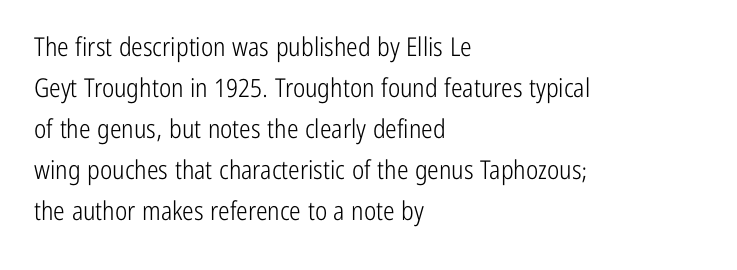
{"italic": "no", "bold": "no", "underline": "no", "align": "left", "line_spacing": "normal", "line_spacing_ratio": 1.58, "letter_spacing": "normal", "letter_spacing_em": 0.0, "glyph_px": 26}
